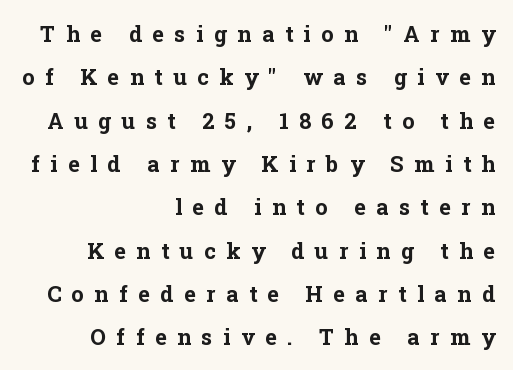
Q: Is the text bold? A: Yes.
Q: Is the text italic (slanted)? A: No, it is upright.
Q: Is the text underlined? A: No.
Q: How is the paragraph aligned? A: Right-aligned.
Q: Is the spacing between letters normal or unusually wide? A: Unusually wide.
Q: Is the spacing between lines tight, normal or loose? A: Loose.
